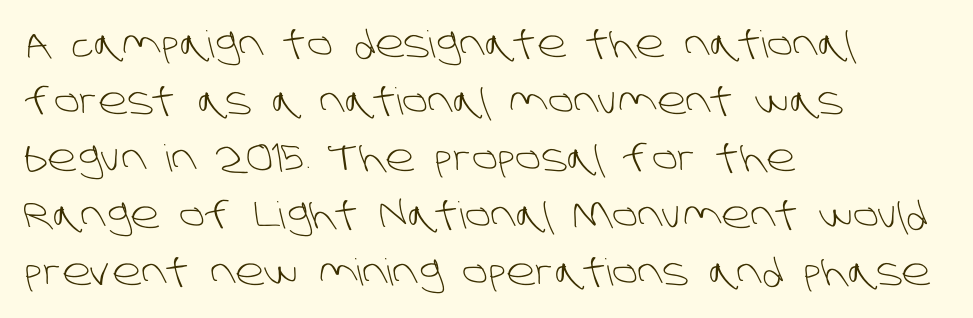
The image shows 37 px light sans-serif type; set left-aligned, normal line spacing (1.54x), normal letter spacing, not underlined; low stroke contrast and a large x-height.
